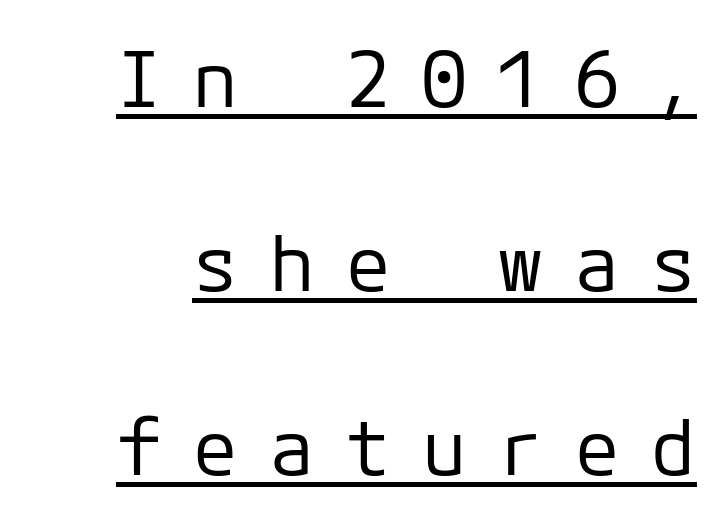
{"serif": "no", "italic": "no", "bold": "no", "weight": "regular", "width": "normal", "stroke_contrast": "low", "x_height": "medium", "monospaced": "yes", "underline": "yes", "line_spacing": "loose", "line_spacing_ratio": 2.39, "letter_spacing": "wide", "letter_spacing_em": 0.39, "glyph_px": 77}
